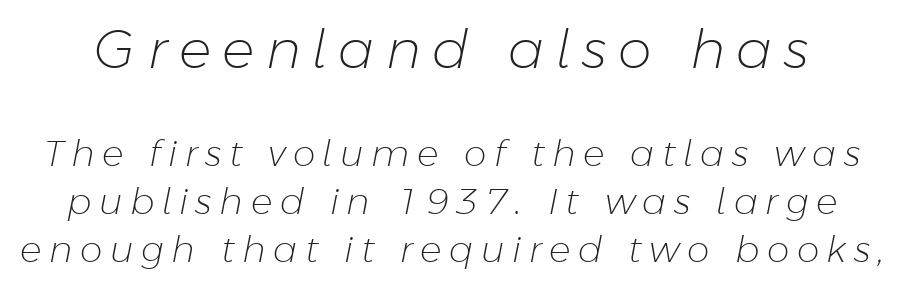
Q: Is the text bold? A: No.
Q: Is the text italic (slanted)? A: Yes, it leans right by about 11 degrees.
Q: Is the text underlined? A: No.
Q: Is the spacing between letters normal or unusually wide? A: Unusually wide.
Q: Is the spacing between lines tight, normal or loose? A: Normal.
Q: Which block of text is set in a larger size, the first (top) or the second (bottom)? A: The first (top) one.
Q: Width (condensed, normal, or wide)? A: Normal.
Q: Stroke contrast? A: Low.
Q: x-height? A: Medium.
Q: Monospaced? A: No.
